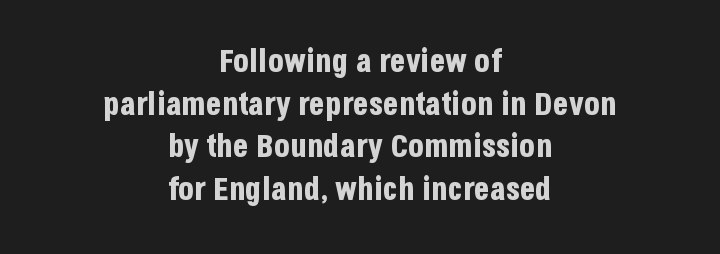
{"serif": "no", "italic": "no", "bold": "yes", "weight": "bold", "width": "condensed", "stroke_contrast": "low", "x_height": "large", "monospaced": "no", "underline": "no", "align": "center", "line_spacing": "normal", "line_spacing_ratio": 1.33, "letter_spacing": "normal", "letter_spacing_em": 0.0, "glyph_px": 32}
